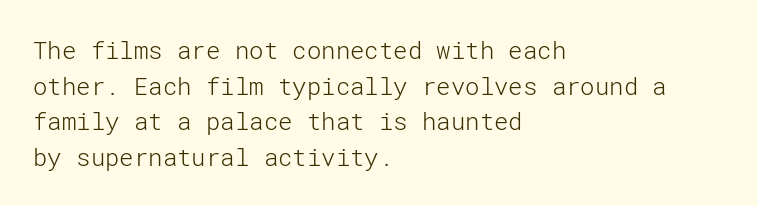
{"italic": "no", "bold": "no", "underline": "no", "align": "left", "line_spacing": "normal", "line_spacing_ratio": 1.48, "letter_spacing": "normal", "letter_spacing_em": 0.0, "glyph_px": 24}
